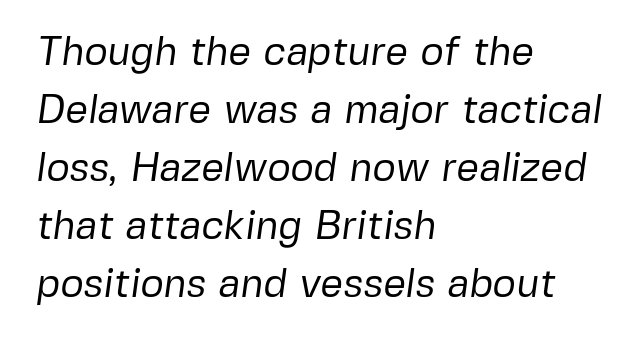
The block of text has a typical density, with ordinary space between rows. Letterform terminals end flat and unadorned throughout the passage. Proportional: the letters do not fall into vertical columns. The passage shown has conventional tracking throughout. These lines stack with their left ends in a neat column. The string is rendered with underlining switched off.
